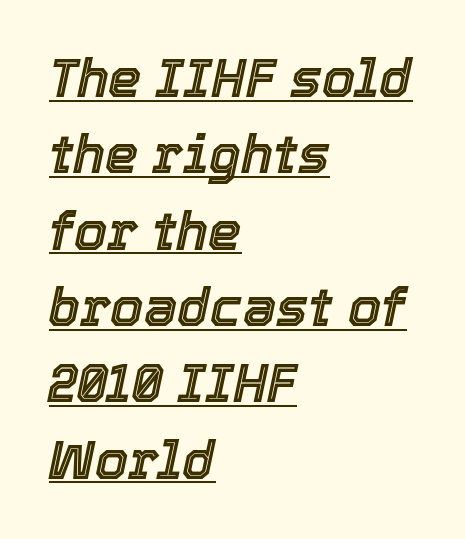
Q: Is the text italic (slanted)? A: Yes, it leans right by about 12 degrees.
Q: Is the text underlined? A: Yes.
Q: How is the paragraph aligned? A: Left-aligned.
Q: Is the spacing between letters normal or unusually wide? A: Normal.
Q: Is the spacing between lines tight, normal or loose? A: Normal.
Q: Width (condensed, normal, or wide)? A: Normal.
Q: x-height? A: Medium.
Q: Monospaced? A: No.
